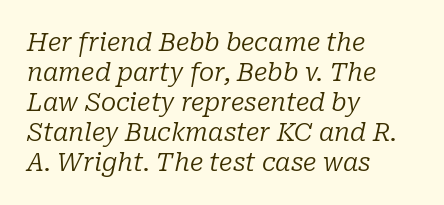
Q: Is the text bold? A: No.
Q: Is the text italic (slanted)? A: Yes, it leans right by about 10 degrees.
Q: Is the text underlined? A: No.
Q: How is the paragraph aligned? A: Left-aligned.
Q: Is the spacing between letters normal or unusually wide? A: Normal.
